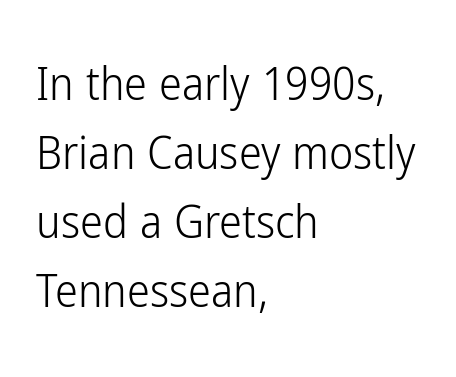
Compared with typical body copy, the letter spacing here is the same. It's the straight-up-and-down kind of type. How would I describe the line gaps? Plain and ordinary. Serif or sans? Sans — the stroke terminals are bare. Line starts are locked; line ends wander. The rendering uses natural spacing where letterforms have individual widths.
